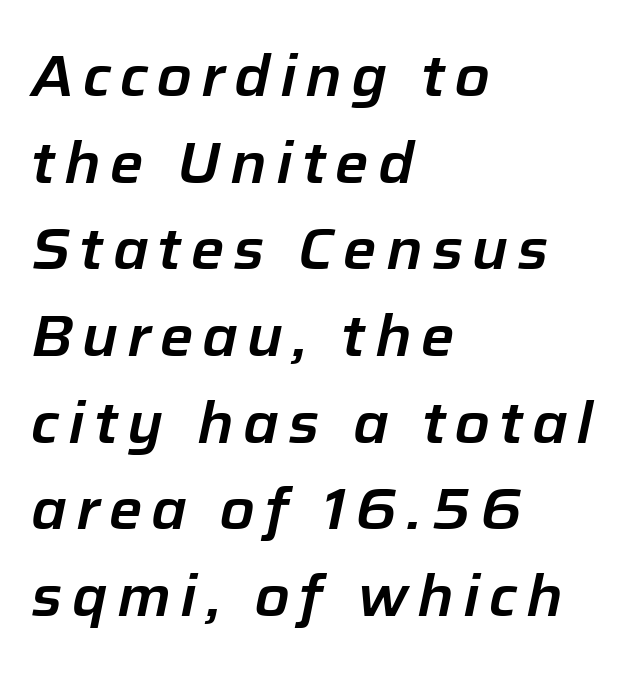
{"italic": "yes", "lean": "right", "slant_degrees": 12, "width": "normal", "stroke_contrast": "low", "x_height": "medium", "monospaced": "no", "underline": "no", "align": "left", "line_spacing": "normal", "line_spacing_ratio": 1.52, "glyph_px": 57}
